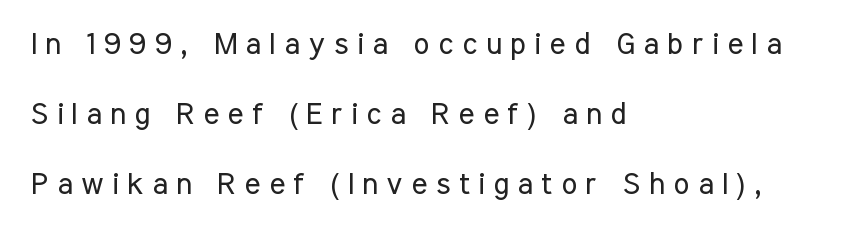
{"serif": "no", "italic": "no", "bold": "no", "weight": "regular", "width": "condensed", "stroke_contrast": "low", "x_height": "medium", "monospaced": "no", "underline": "no", "align": "left", "line_spacing": "loose", "line_spacing_ratio": 2.34, "letter_spacing": "wide", "letter_spacing_em": 0.29, "glyph_px": 30}
